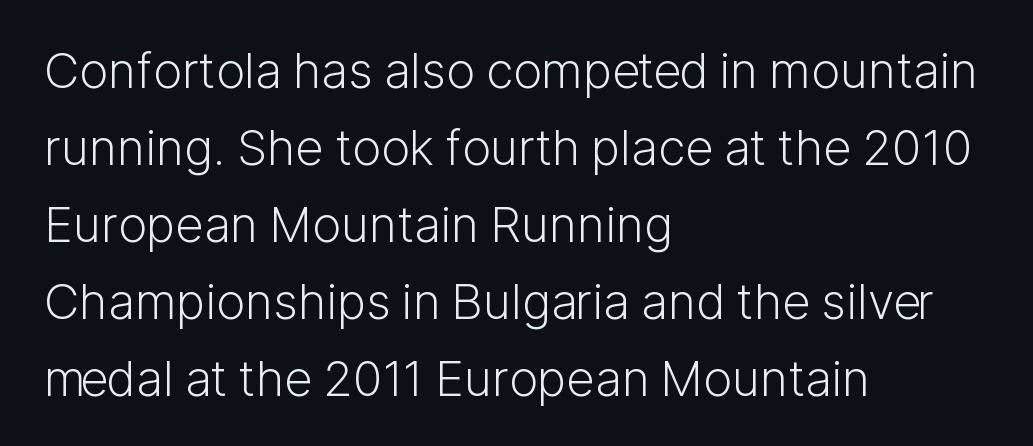
{"serif": "no", "italic": "no", "bold": "no", "weight": "light", "width": "normal", "stroke_contrast": "low", "x_height": "medium", "monospaced": "no", "underline": "no", "align": "left", "line_spacing": "normal", "line_spacing_ratio": 1.57, "letter_spacing": "normal", "letter_spacing_em": 0.0, "glyph_px": 49}
